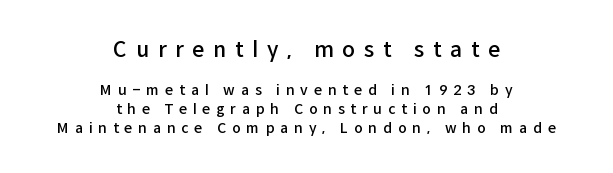
{"italic": "no", "bold": "semi", "underline": "no", "align": "center", "line_spacing": "normal", "line_spacing_ratio": 1.35, "letter_spacing": "wide", "letter_spacing_em": 0.42, "larger_block": "first", "size_ratio": 1.5, "glyph_px": 21}
